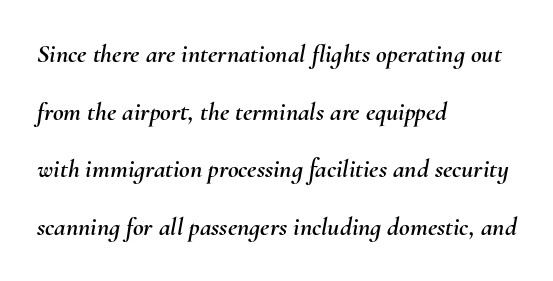
Q: Is the text italic (slanted)? A: Yes, it leans right by about 10 degrees.
Q: Is the text underlined? A: No.
Q: How is the paragraph aligned? A: Left-aligned.
Q: Is the spacing between letters normal or unusually wide? A: Normal.
Q: Is the spacing between lines tight, normal or loose? A: Loose.
